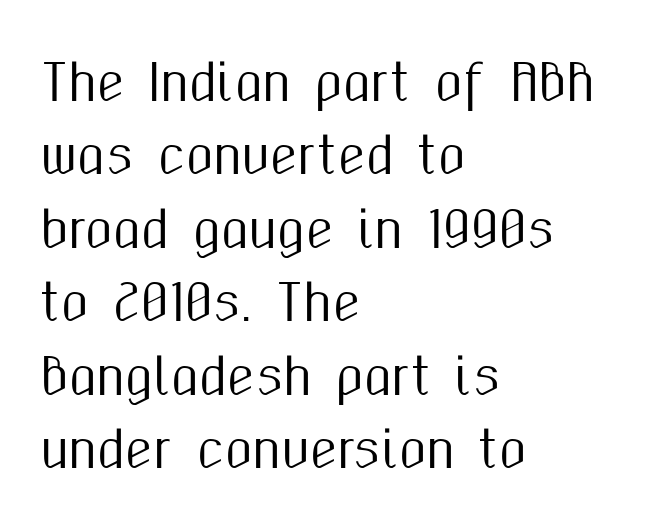
The image shows 50 px condensed sans-serif type, upright; set left-aligned, normal line spacing (1.47x), normal letter spacing, not underlined; medium stroke contrast and a medium x-height.
